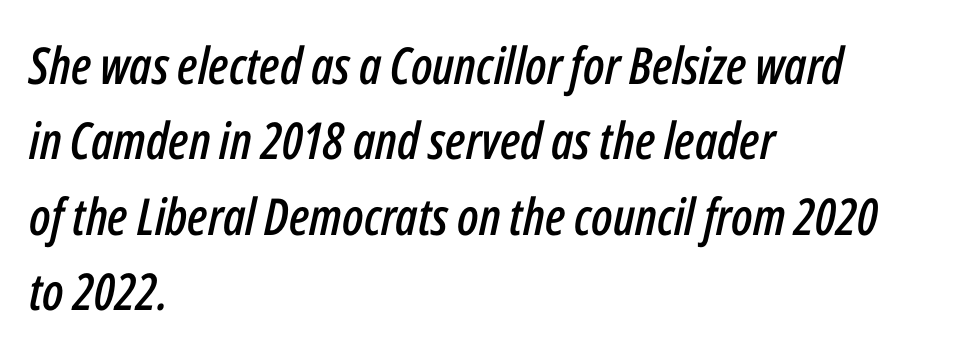
Evenly set lines give the paragraph a standard silhouette. The face used here is proportionally spaced, like ordinary book or web type. Each word holds together tightly as a unit, with standard inter-letter gaps. Visually the block forms a straight wall on the left and a jagged coastline on the right.
